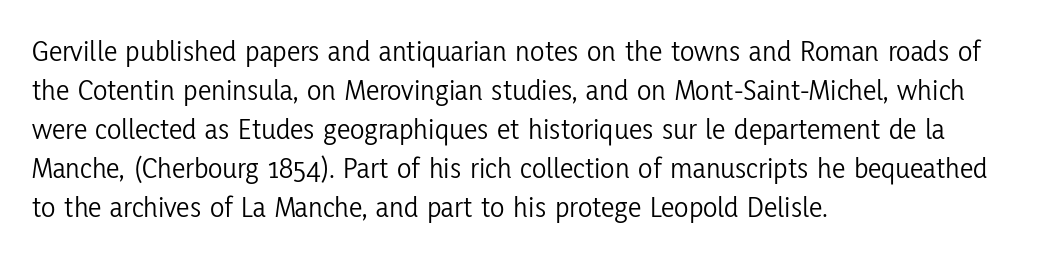
Letters rest on an invisible, unmarked baseline. The lettering stays uniformly vertical, giving the passage a roman look. Regular leading. One-word summary of the alignment: left. The face used here is proportionally spaced, like ordinary book or web type. Letters have the restrained weight of plain body copy at most.
